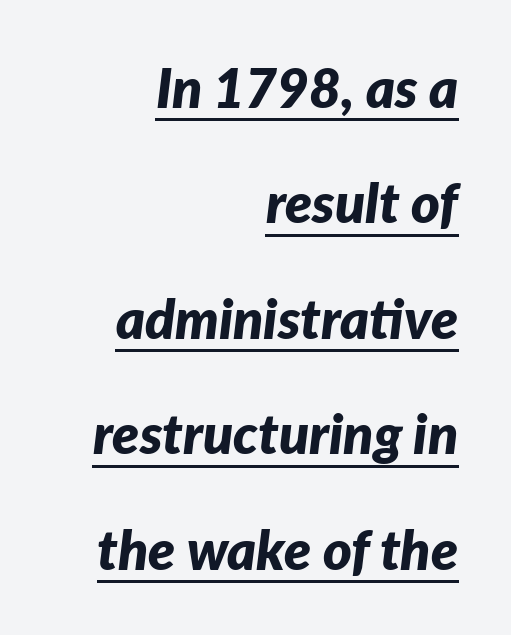
The image shows 55 px bold type, italic (leaning right); set right-aligned, loose line spacing (2.1x), normal letter spacing, underlined; low stroke contrast and a medium x-height.
